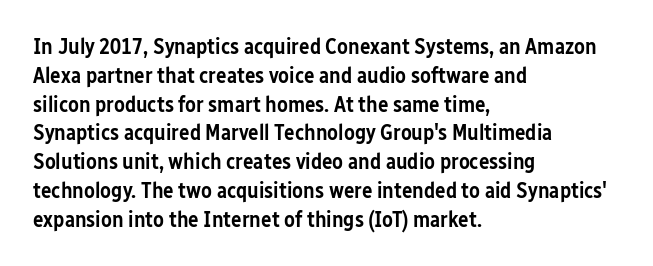
Q: Is the text bold? A: Semi-bold.
Q: Is the text italic (slanted)? A: No, it is upright.
Q: Is the text underlined? A: No.
Q: How is the paragraph aligned? A: Left-aligned.
Q: Is the spacing between letters normal or unusually wide? A: Normal.
Q: Is the spacing between lines tight, normal or loose? A: Normal.
